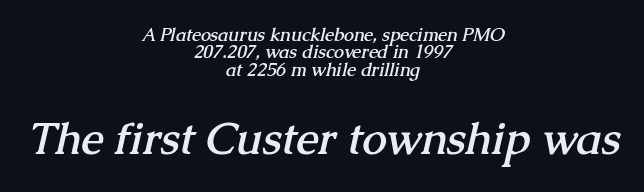
The image shows 44 px semibold serif type; set centered, tight line spacing (0.96x), normal letter spacing, not underlined; the second (bottom) block is 2.44x larger; medium stroke contrast and a medium x-height.
